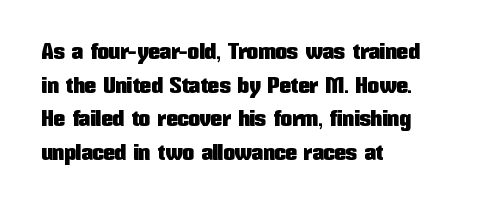
The image shows 23 px text type, upright; set left-aligned, normal line spacing (1.46x), normal letter spacing, not underlined.
